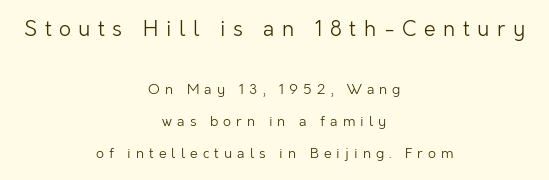
The image shows 21 px text type, upright; set centered, loose line spacing (2.29x), unusually wide letter spacing (+0.36 em), not underlined; the first (top) block is 1.5x larger.
